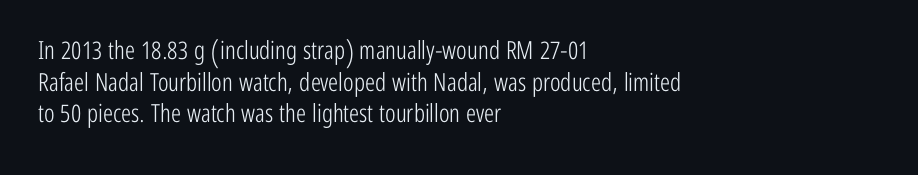
Q: Is the text bold? A: No.
Q: Is the text italic (slanted)? A: No, it is upright.
Q: Is the text underlined? A: No.
Q: How is the paragraph aligned? A: Left-aligned.
Q: Is the spacing between letters normal or unusually wide? A: Normal.
Q: Is the spacing between lines tight, normal or loose? A: Normal.
